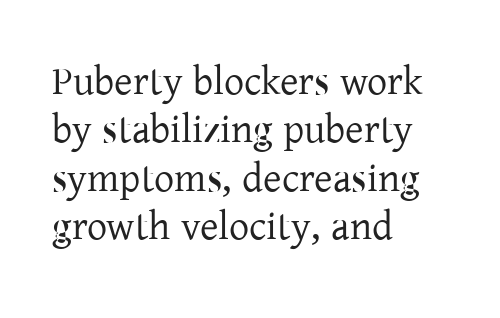
Q: Is the text bold? A: No.
Q: Is the text italic (slanted)? A: No, it is upright.
Q: Is the typeface a serif or a sans-serif typeface? A: Serif.
Q: Is the text underlined? A: No.
Q: How is the paragraph aligned? A: Left-aligned.
Q: Is the spacing between letters normal or unusually wide? A: Normal.
Q: Width (condensed, normal, or wide)? A: Normal.
Q: Stroke contrast? A: Low.
Q: x-height? A: Medium.
Q: Monospaced? A: No.
